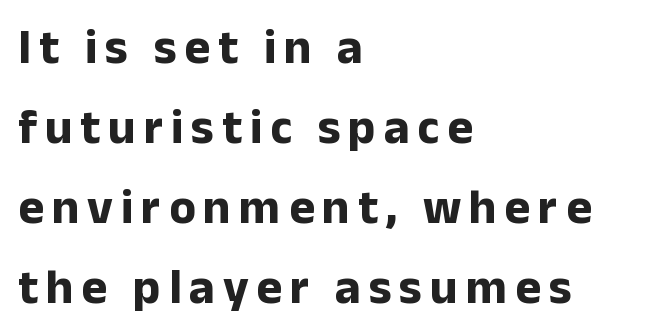
The passage shown is not underscored anywhere. Note the varied advance widths — an 'i' is clearly narrower than an 'm'. Caption: multi-line text, flush left, ragged right. A typesetter would mark this as roman, not italic.
